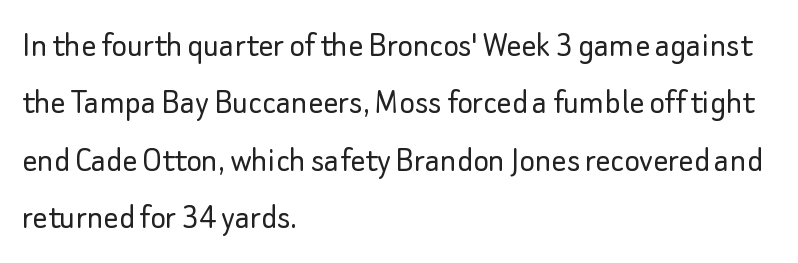
The image shows 37 px light sans-serif type, upright; set left-aligned, normal line spacing (1.55x), normal letter spacing, not underlined; low stroke contrast and a small x-height.
